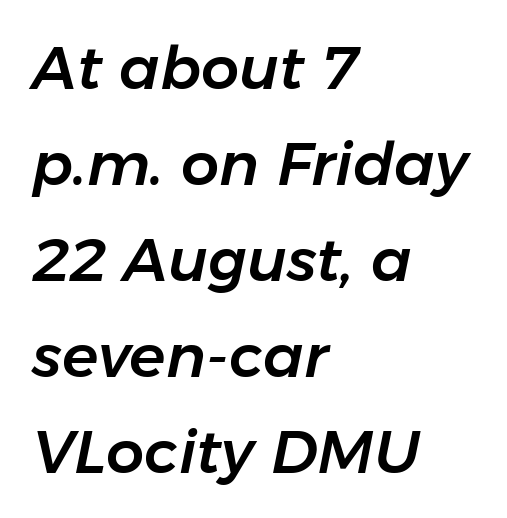
Q: Is the text italic (slanted)? A: Yes, it leans right by about 11 degrees.
Q: Is the text underlined? A: No.
Q: How is the paragraph aligned? A: Left-aligned.
Q: Is the spacing between letters normal or unusually wide? A: Normal.
Q: Is the spacing between lines tight, normal or loose? A: Normal.
Q: Width (condensed, normal, or wide)? A: Normal.
Q: Stroke contrast? A: Low.
Q: x-height? A: Medium.
Q: Monospaced? A: No.
